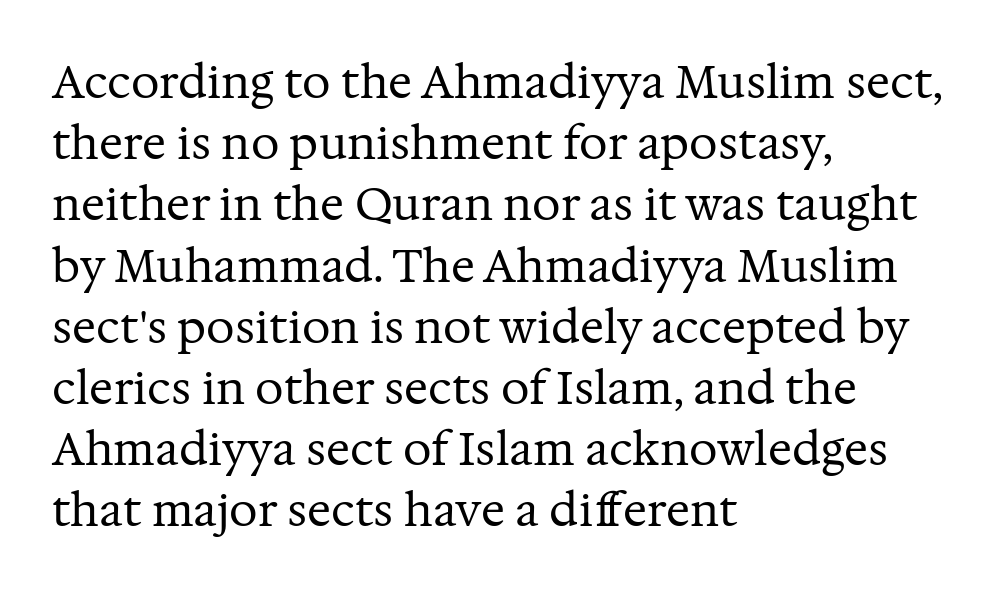
Q: Is the text bold? A: No.
Q: Is the text italic (slanted)? A: No, it is upright.
Q: Is the typeface a serif or a sans-serif typeface? A: Serif.
Q: Is the text underlined? A: No.
Q: How is the paragraph aligned? A: Left-aligned.
Q: Is the spacing between letters normal or unusually wide? A: Normal.
Q: Is the spacing between lines tight, normal or loose? A: Normal.
Q: Width (condensed, normal, or wide)? A: Normal.
Q: Stroke contrast? A: Medium.
Q: x-height? A: Medium.
Q: Monospaced? A: No.
